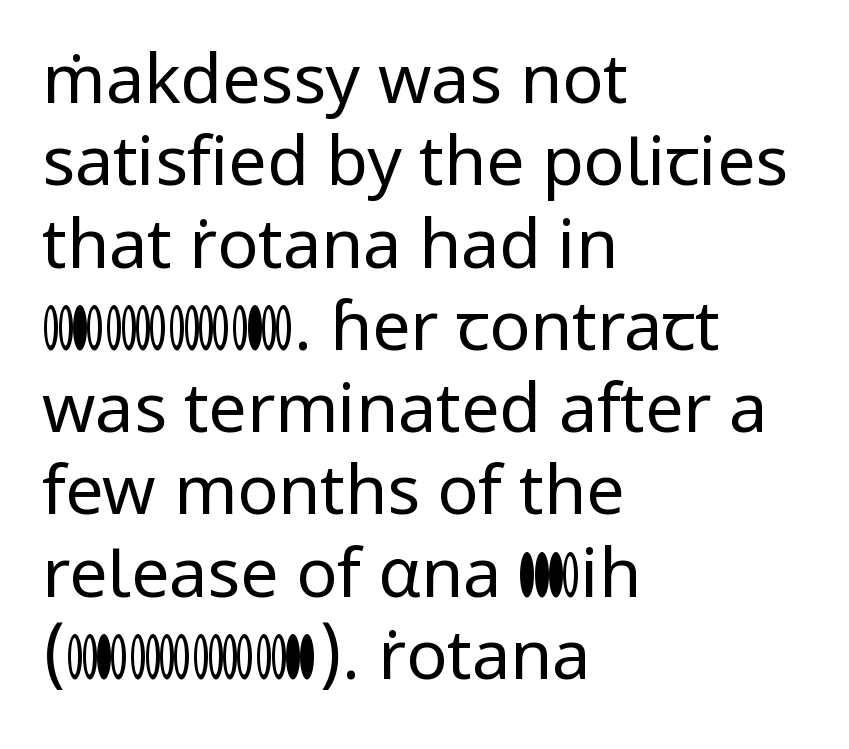
Q: Is the text bold? A: No.
Q: Is the text italic (slanted)? A: No, it is upright.
Q: Is the typeface a serif or a sans-serif typeface? A: Sans-serif.
Q: Is the text underlined? A: No.
Q: How is the paragraph aligned? A: Left-aligned.
Q: Is the spacing between letters normal or unusually wide? A: Normal.
Q: Width (condensed, normal, or wide)? A: Normal.
Q: Stroke contrast? A: Low.
Q: x-height? A: Medium.
Q: Monospaced? A: No.
